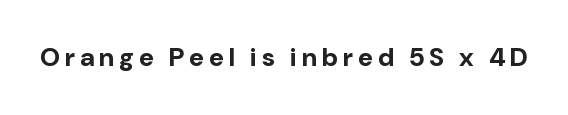
Heavy, bold letterforms. Tall strokes in this sample are plumb rather than angled. The strip under each line holds only bare page.
